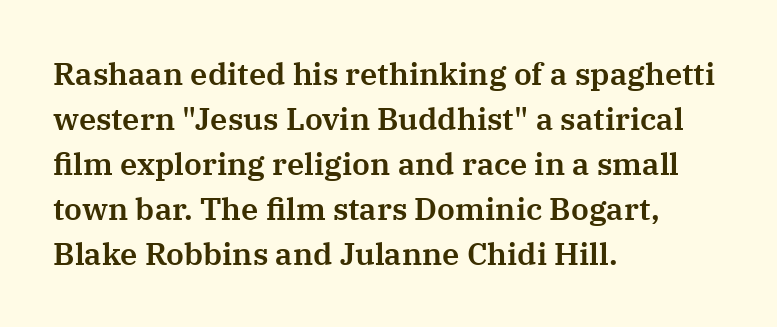
{"serif": "yes", "italic": "no", "width": "normal", "stroke_contrast": "medium", "x_height": "medium", "monospaced": "no", "underline": "no", "align": "left", "line_spacing": "normal", "line_spacing_ratio": 1.45, "letter_spacing": "normal", "letter_spacing_em": 0.0, "glyph_px": 31}
